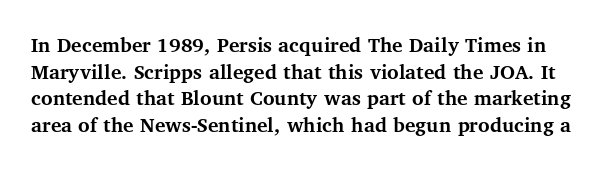
Q: Is the text bold? A: Yes.
Q: Is the text italic (slanted)? A: No, it is upright.
Q: Is the text underlined? A: No.
Q: Is the spacing between letters normal or unusually wide? A: Normal.
